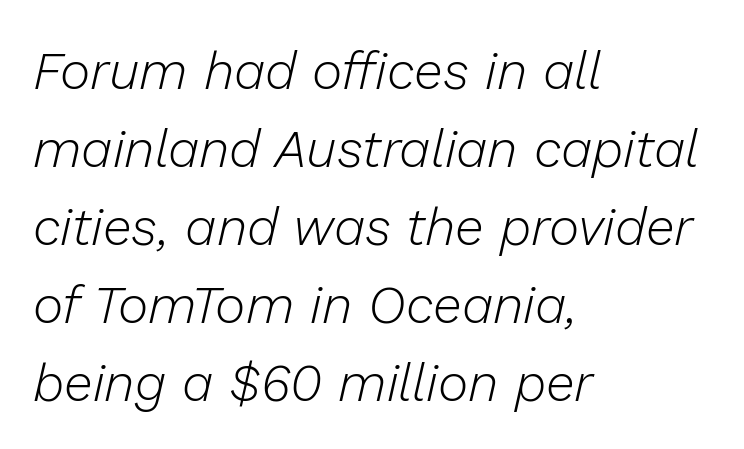
{"italic": "yes", "lean": "right", "slant_degrees": 13, "bold": "no", "weight": "light", "width": "normal", "stroke_contrast": "low", "x_height": "medium", "monospaced": "no", "underline": "no", "align": "left", "line_spacing": "normal", "line_spacing_ratio": 1.5, "letter_spacing": "normal", "letter_spacing_em": 0.0, "glyph_px": 52}
